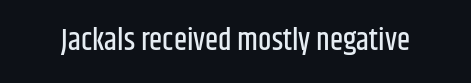
The image shows 30 px condensed sans-serif type, upright; set normal letter spacing, not underlined; low stroke contrast and a large x-height.
